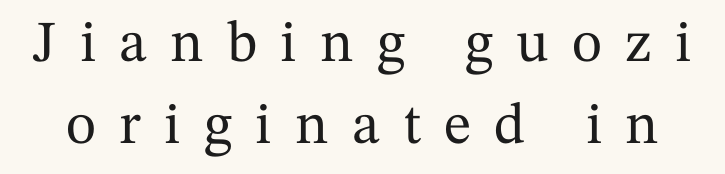
Q: Is the text italic (slanted)? A: No, it is upright.
Q: Is the typeface a serif or a sans-serif typeface? A: Serif.
Q: Is the text underlined? A: No.
Q: Is the spacing between letters normal or unusually wide? A: Unusually wide.
Q: Is the spacing between lines tight, normal or loose? A: Normal.
Q: Width (condensed, normal, or wide)? A: Normal.
Q: Stroke contrast? A: Medium.
Q: x-height? A: Medium.
Q: Monospaced? A: No.
